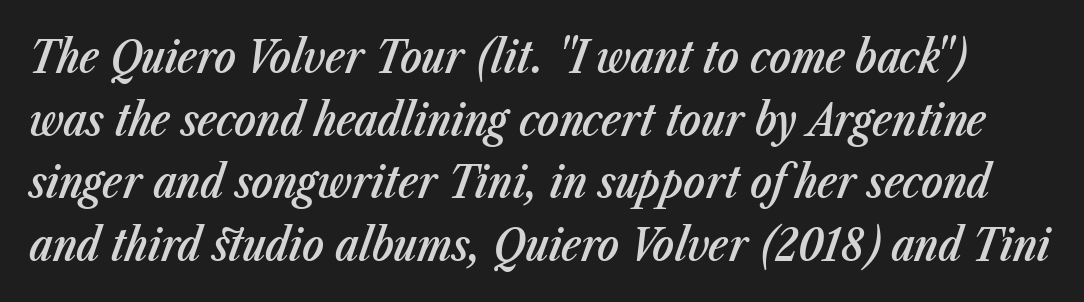
{"italic": "yes", "lean": "right", "slant_degrees": 23, "bold": "semi", "weight": "semibold", "width": "condensed", "stroke_contrast": "low", "x_height": "medium", "monospaced": "no", "underline": "no", "line_spacing": "normal", "line_spacing_ratio": 1.39, "letter_spacing": "normal", "letter_spacing_em": 0.0, "glyph_px": 45}
